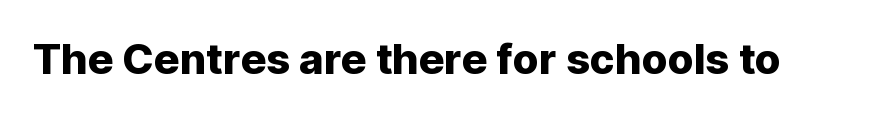
Is there any slant? The stems are plumb. Default kerning and tracking; the words read as compact shapes. Think of a printed novel: that variable character pitch is what you see here. You can tell from the bare stems that sans-serif type was used. Descenders are the only things crossing below the line.
